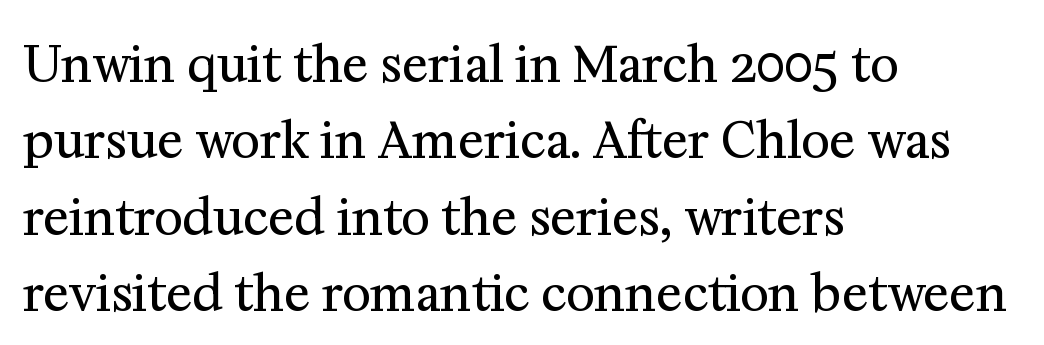
The image shows 49 px regular-weight serif type, upright; set left-aligned, normal line spacing (1.56x), normal letter spacing, not underlined; medium stroke contrast and a medium x-height.
